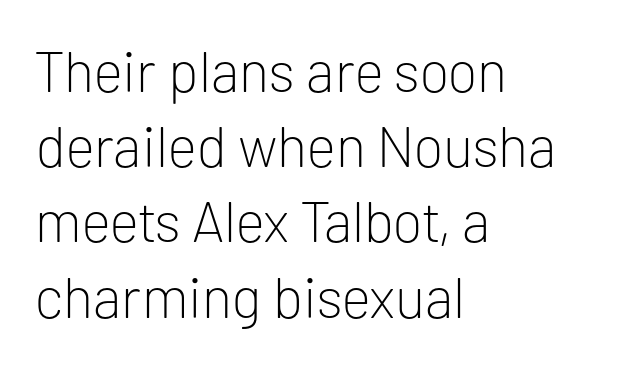
Q: Is the text bold? A: No.
Q: Is the text italic (slanted)? A: No, it is upright.
Q: Is the typeface a serif or a sans-serif typeface? A: Sans-serif.
Q: Is the text underlined? A: No.
Q: How is the paragraph aligned? A: Left-aligned.
Q: Is the spacing between letters normal or unusually wide? A: Normal.
Q: Is the spacing between lines tight, normal or loose? A: Normal.
Q: Width (condensed, normal, or wide)? A: Normal.
Q: Stroke contrast? A: Low.
Q: x-height? A: Medium.
Q: Monospaced? A: No.
